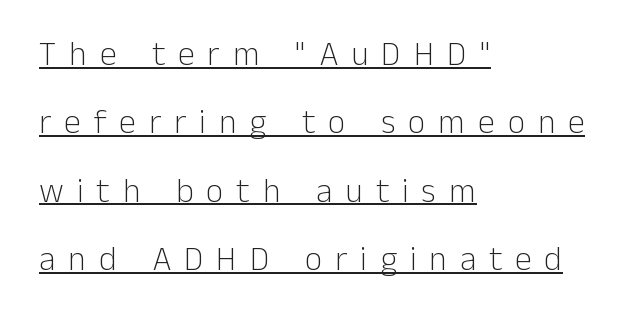
Q: Is the text bold? A: No.
Q: Is the text italic (slanted)? A: No, it is upright.
Q: Is the typeface a serif or a sans-serif typeface? A: Sans-serif.
Q: Is the text underlined? A: Yes.
Q: How is the paragraph aligned? A: Left-aligned.
Q: Is the spacing between letters normal or unusually wide? A: Unusually wide.
Q: Is the spacing between lines tight, normal or loose? A: Loose.
Q: Width (condensed, normal, or wide)? A: Normal.
Q: Stroke contrast? A: Low.
Q: x-height? A: Medium.
Q: Monospaced? A: No.
